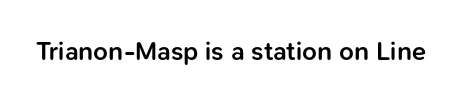
Q: Is the text bold? A: Semi-bold.
Q: Is the text italic (slanted)? A: No, it is upright.
Q: Is the text underlined? A: No.
Q: Is the spacing between letters normal or unusually wide? A: Normal.
